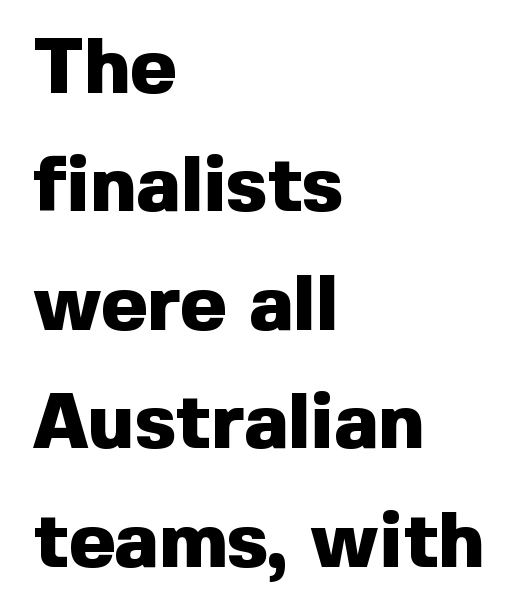
The image shows 79 px heavy sans-serif type, upright; set left-aligned, normal line spacing (1.5x), normal letter spacing, not underlined; a medium x-height.
